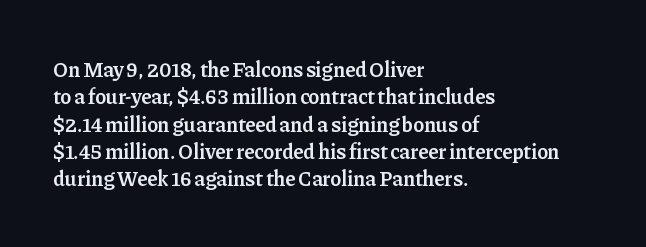
The image shows 21 px text type, upright; set left-aligned, normal line spacing (1.3x), normal letter spacing, not underlined.
